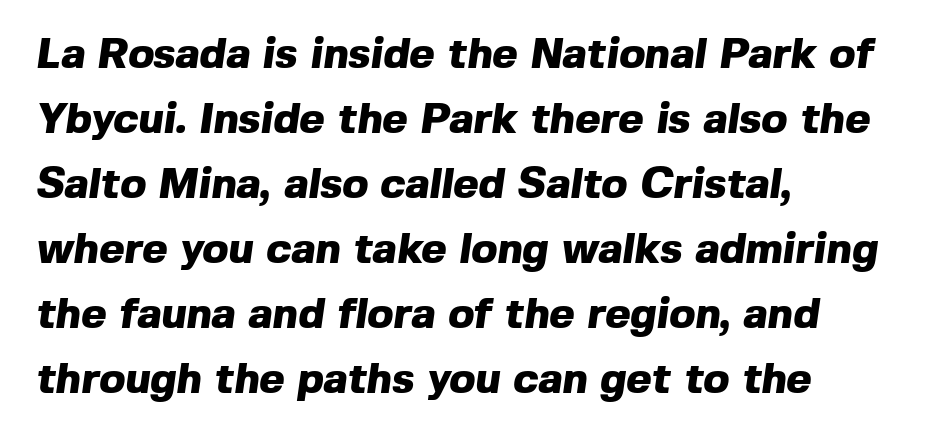
The area under the type is left untouched. The glyphs in this specimen are sans serif. Strong, thick strokes mark this as bold type. Leading matches the norm, producing a regular column. The tracking reads as untouched default to a designer's eye. The passage shown is typed in a proportional face where columns would drift.
